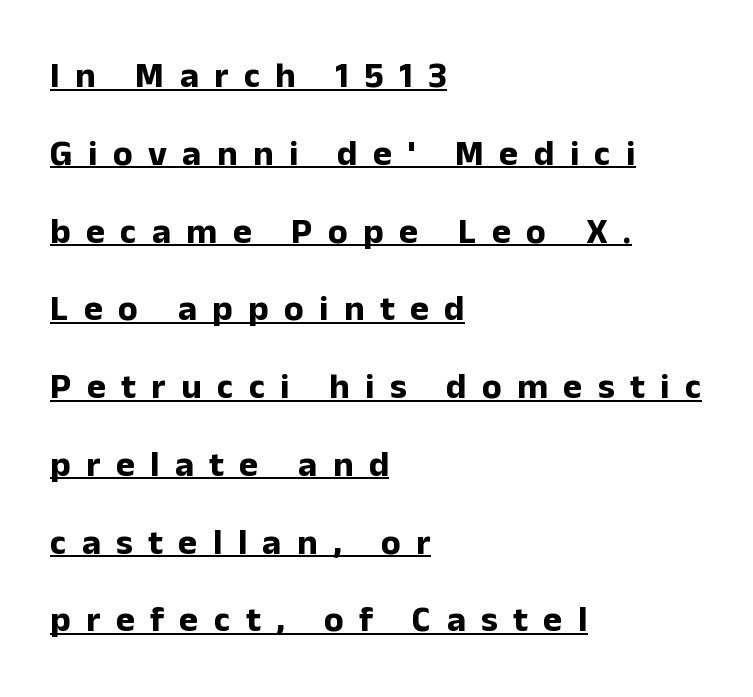
Each new line begins a long way beneath the previous one. Here the designer chose a conventional face with non-uniform glyph widths. Each glyph is drawn with heavy, bold strokes. In terms of posture, this sample is upright. Emphasis is given by a line drawn under the lettering.
